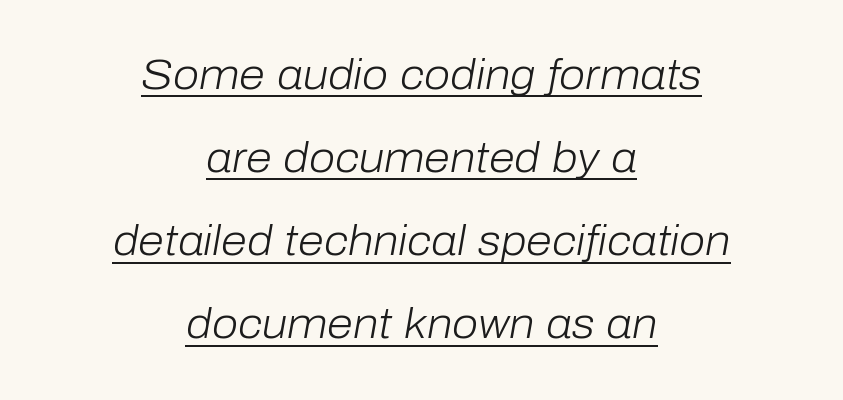
Loosely led — the rows are spread out. A quiet, ordinary-to-light weight characterises the typeface. Designer's note — italics engaged. A student would call this center alignment; a typographer would say set centered. Somebody hit Ctrl+U on this one — the words are underlined. The horizontal fit of the characters is conventional and even.
